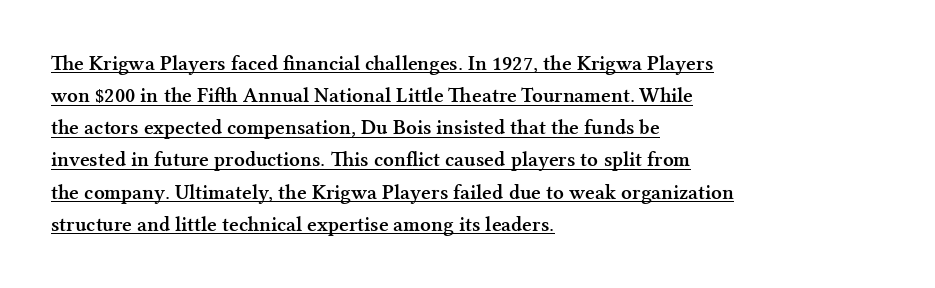
The image shows 21 px bold type, upright; set left-aligned, normal line spacing (1.53x), normal letter spacing, underlined.
